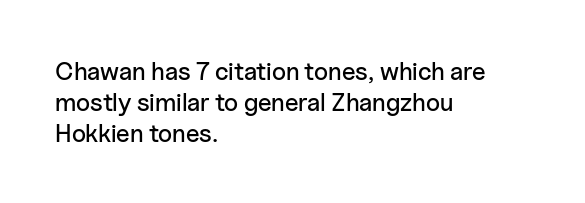
Clear beneath every line of the passage. Is the block centered? No — it sits flush against the left margin. Observe the ordinary spacing: letters are neighbours, not strangers. The letters stand upright; this is a roman face.
